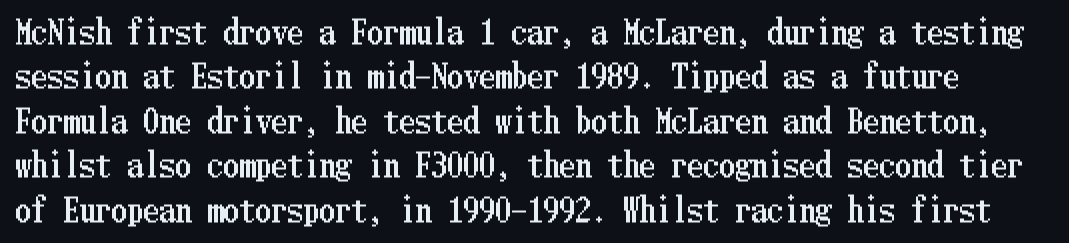
The image shows 32 px condensed type, upright; set normal line spacing (1.39x), normal letter spacing, not underlined; low stroke contrast and a medium x-height.
